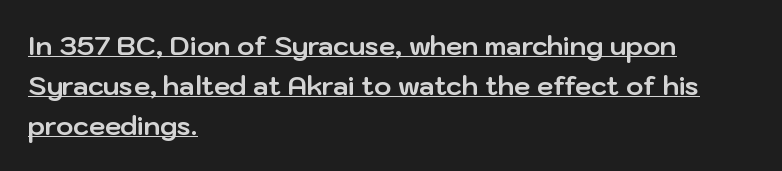
Each new line begins a customary step beneath the previous one. Underlined type. This sample uses plain, unmodified letter spacing. Every letter is thick-stroked: bold, no question. The text block is weighted toward the left margin, trailing off unevenly rightward.
